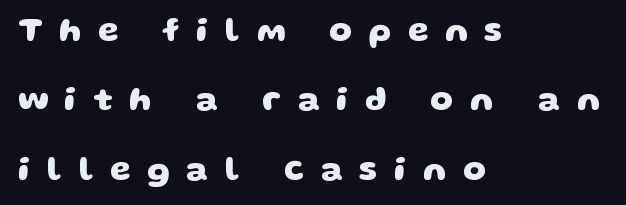
Q: Is the text bold? A: Yes.
Q: Is the typeface a serif or a sans-serif typeface? A: Sans-serif.
Q: Is the text underlined? A: No.
Q: How is the paragraph aligned? A: Left-aligned.
Q: Is the spacing between letters normal or unusually wide? A: Unusually wide.
Q: Is the spacing between lines tight, normal or loose? A: Loose.
Q: Width (condensed, normal, or wide)? A: Wide.
Q: Stroke contrast? A: Low.
Q: x-height? A: Large.
Q: Monospaced? A: No.
